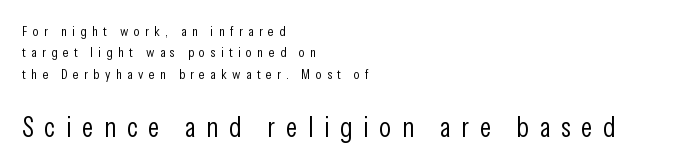
Caption: upper text group reduced, lower text group enlarged. The gap between lines stays unmarked. Display-style spreading of the glyphs; the letterfit is very open. Notice how the passage keeps a crisp vertical edge on the left only.
